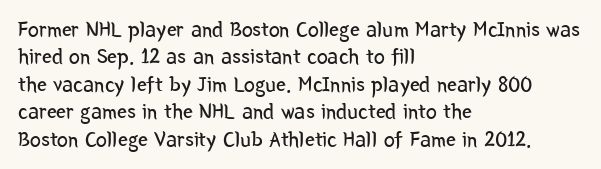
Q: Is the text bold? A: No.
Q: Is the text italic (slanted)? A: No, it is upright.
Q: Is the text underlined? A: No.
Q: How is the paragraph aligned? A: Left-aligned.
Q: Is the spacing between letters normal or unusually wide? A: Normal.
Q: Is the spacing between lines tight, normal or loose? A: Normal.
